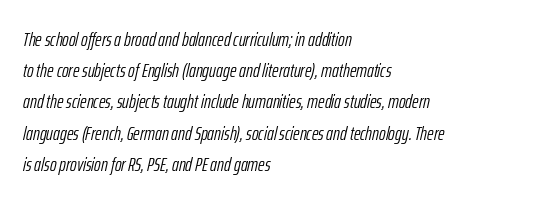
Q: Is the text bold? A: No.
Q: Is the text italic (slanted)? A: Yes, it leans right by about 12 degrees.
Q: Is the text underlined? A: No.
Q: How is the paragraph aligned? A: Left-aligned.
Q: Is the spacing between letters normal or unusually wide? A: Normal.
Q: Is the spacing between lines tight, normal or loose? A: Normal.
